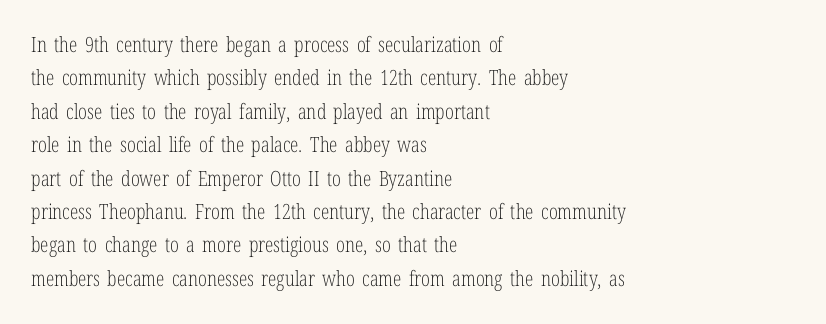
Q: Is the text bold? A: No.
Q: Is the text italic (slanted)? A: No, it is upright.
Q: Is the text underlined? A: No.
Q: How is the paragraph aligned? A: Left-aligned.
Q: Is the spacing between letters normal or unusually wide? A: Normal.
Q: Is the spacing between lines tight, normal or loose? A: Normal.
